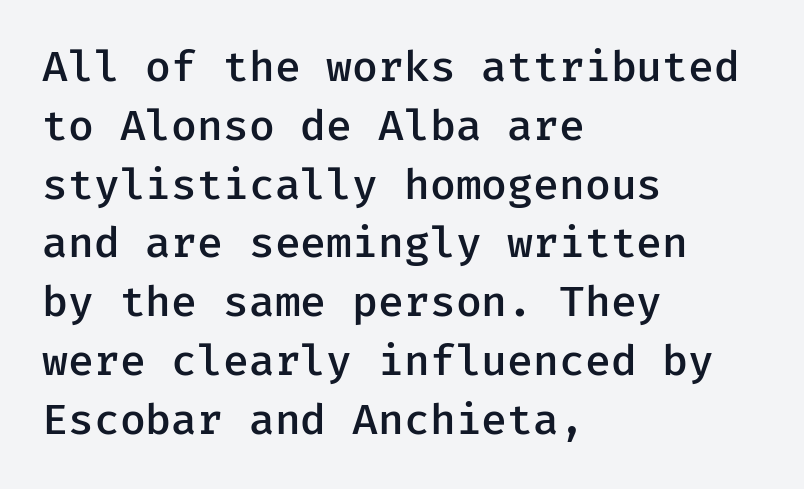
Q: Is the text bold? A: Semi-bold.
Q: Is the text italic (slanted)? A: No, it is upright.
Q: Is the typeface a serif or a sans-serif typeface? A: Sans-serif.
Q: Is the text underlined? A: No.
Q: How is the paragraph aligned? A: Left-aligned.
Q: Is the spacing between letters normal or unusually wide? A: Normal.
Q: Is the spacing between lines tight, normal or loose? A: Normal.
Q: Width (condensed, normal, or wide)? A: Normal.
Q: Stroke contrast? A: Low.
Q: x-height? A: Medium.
Q: Monospaced? A: Yes.
